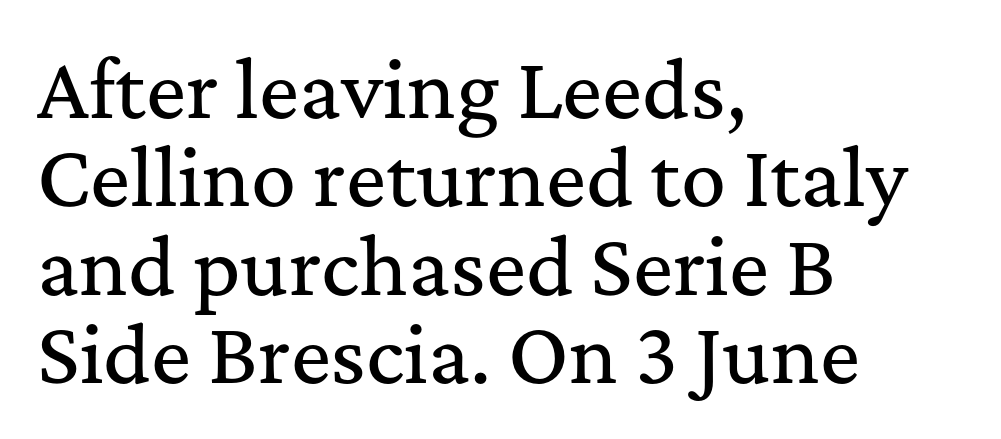
The image shows 75 px serif type, upright; set left-aligned, line spacing 1.18x, normal letter spacing, not underlined; medium stroke contrast and a medium x-height.
